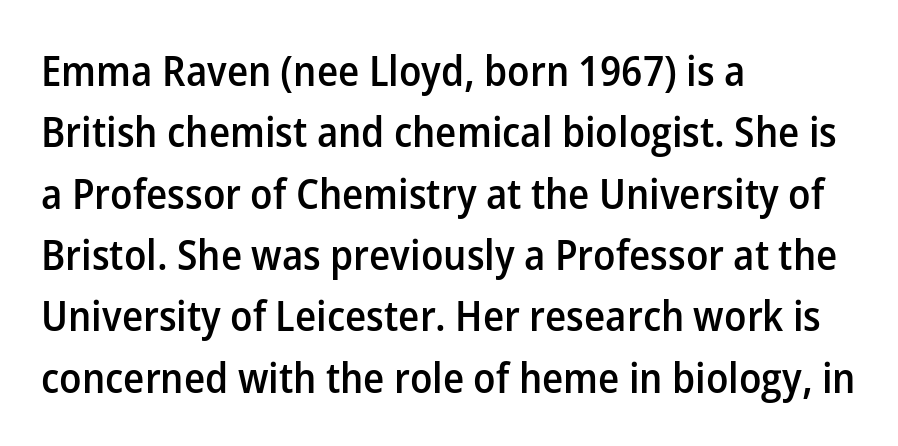
The image shows 42 px semibold sans-serif type, upright; set left-aligned, normal line spacing (1.46x), normal letter spacing, not underlined; low stroke contrast and a medium x-height.
